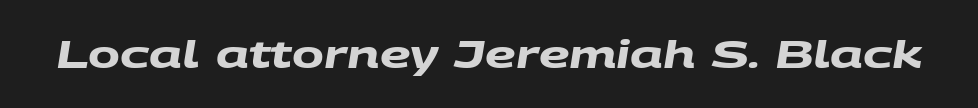
The image shows 38 px heavy, wide sans-serif type; set normal letter spacing, not underlined; medium stroke contrast and a large x-height.
